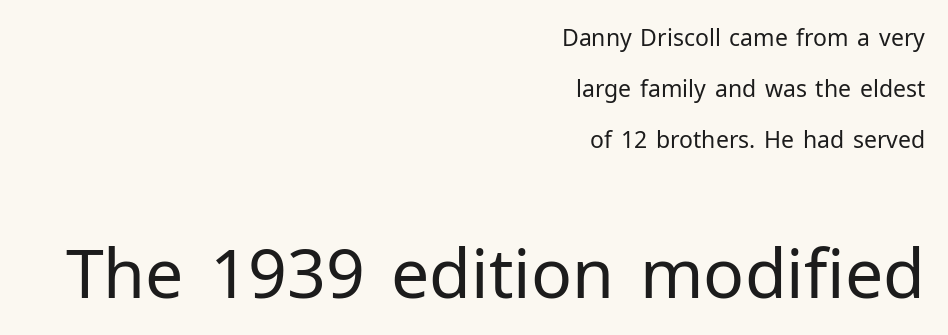
Type style note: lacks serifs. The setting favours the right margin, as signatures and pull-quotes sometimes do. The space between consecutive lines is lavish. Upright lettering throughout. Quick note: underline off.
